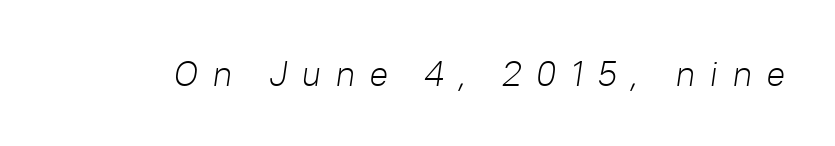
No extra ink here — the face is not bold. The foot of each line stays bare and open. Compared with ordinary roman type, these characters are visibly tilted. Display-style spreading of the glyphs; the letterfit is very open. A typesetter would call this proportional, since set widths differ per character.
